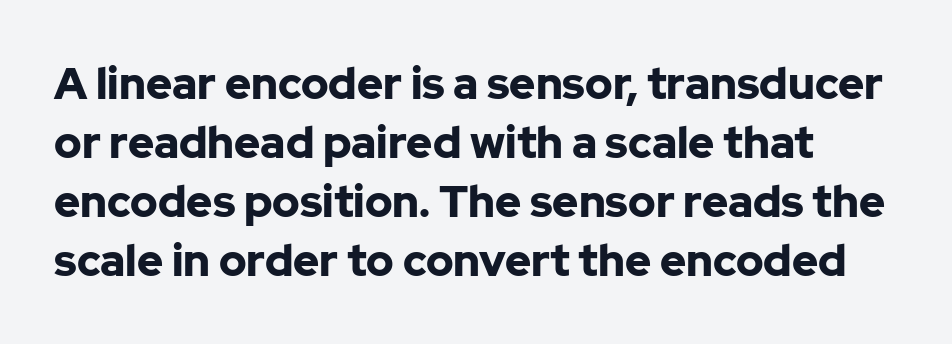
The image shows 44 px bold sans-serif type, upright; set normal line spacing (1.34x), normal letter spacing, not underlined; low stroke contrast and a medium x-height.
